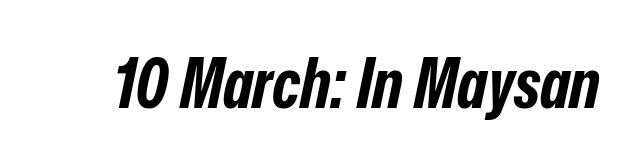
{"italic": "yes", "lean": "right", "slant_degrees": 12, "bold": "yes", "weight": "bold", "width": "condensed", "stroke_contrast": "low", "x_height": "medium", "monospaced": "no", "underline": "no", "letter_spacing": "normal", "letter_spacing_em": 0.0, "glyph_px": 69}
